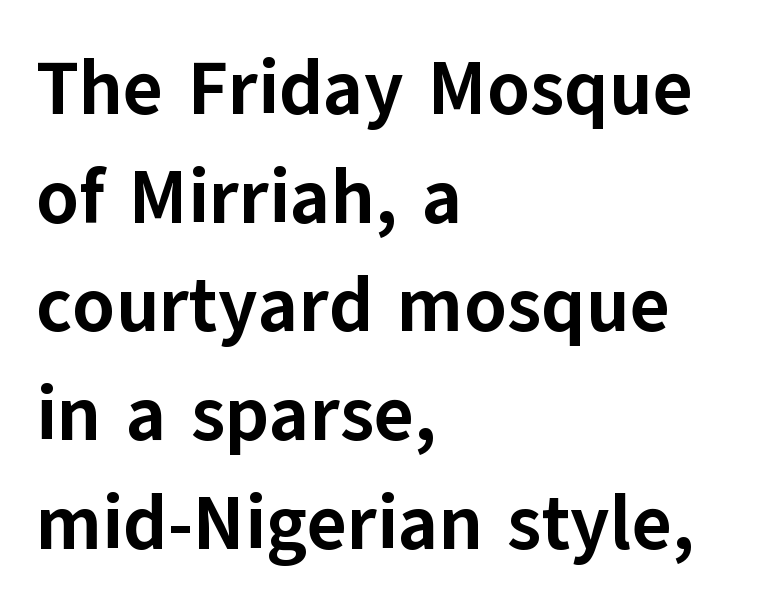
The letters advance in unequal steps, a hallmark of proportional type. In terms of leading, this rendering sits right in the middle. You can tell from the bare stems that sans-serif type was used. Heavy-handed strokes throughout: this text is bold. If you drew a line through each stem, it would be perfectly vertical.
